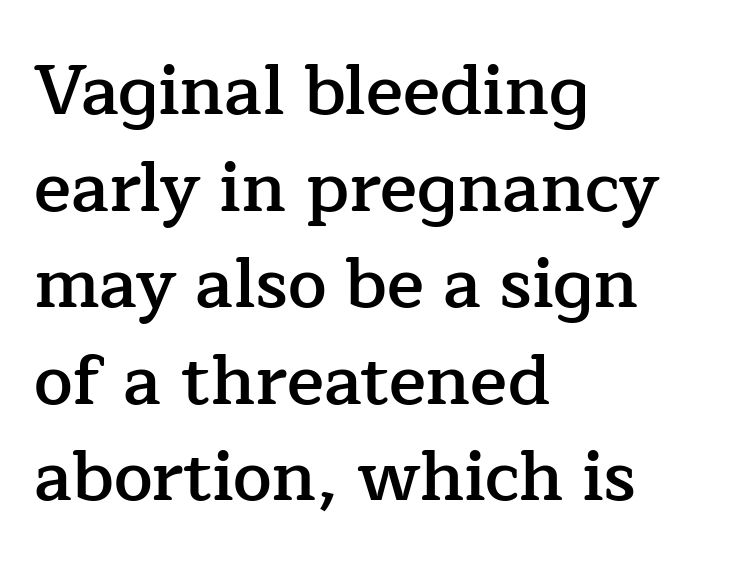
Q: Is the text bold? A: Semi-bold.
Q: Is the text italic (slanted)? A: No, it is upright.
Q: Is the typeface a serif or a sans-serif typeface? A: Serif.
Q: Is the text underlined? A: No.
Q: How is the paragraph aligned? A: Left-aligned.
Q: Is the spacing between letters normal or unusually wide? A: Normal.
Q: Is the spacing between lines tight, normal or loose? A: Normal.
Q: Width (condensed, normal, or wide)? A: Normal.
Q: Stroke contrast? A: Low.
Q: x-height? A: Medium.
Q: Monospaced? A: No.
